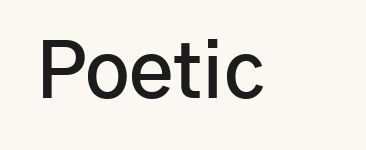
The image shows 77 px semibold sans-serif type, upright; set normal letter spacing, not underlined; low stroke contrast and a medium x-height.
